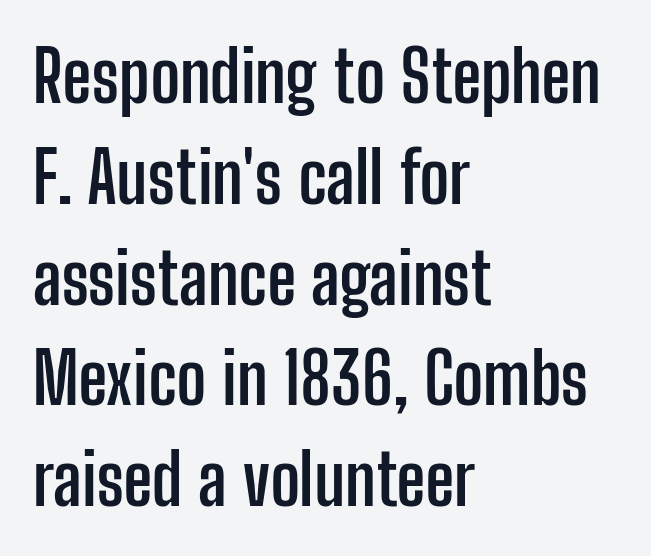
Q: Is the text bold? A: Yes.
Q: Is the text italic (slanted)? A: No, it is upright.
Q: Is the typeface a serif or a sans-serif typeface? A: Sans-serif.
Q: Is the text underlined? A: No.
Q: How is the paragraph aligned? A: Left-aligned.
Q: Is the spacing between letters normal or unusually wide? A: Normal.
Q: Is the spacing between lines tight, normal or loose? A: Normal.
Q: Width (condensed, normal, or wide)? A: Condensed.
Q: Stroke contrast? A: Low.
Q: x-height? A: Medium.
Q: Monospaced? A: No.
